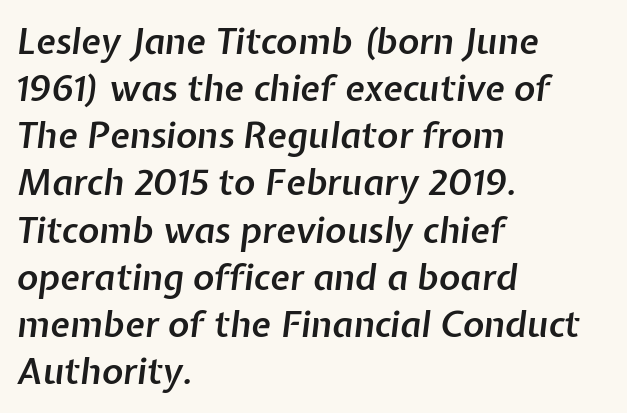
Q: Is the text bold? A: Semi-bold.
Q: Is the text italic (slanted)? A: Yes, it leans right by about 7 degrees.
Q: Is the text underlined? A: No.
Q: How is the paragraph aligned? A: Left-aligned.
Q: Is the spacing between letters normal or unusually wide? A: Normal.
Q: Is the spacing between lines tight, normal or loose? A: Normal.
Q: Width (condensed, normal, or wide)? A: Normal.
Q: Stroke contrast? A: Low.
Q: x-height? A: Medium.
Q: Monospaced? A: No.
